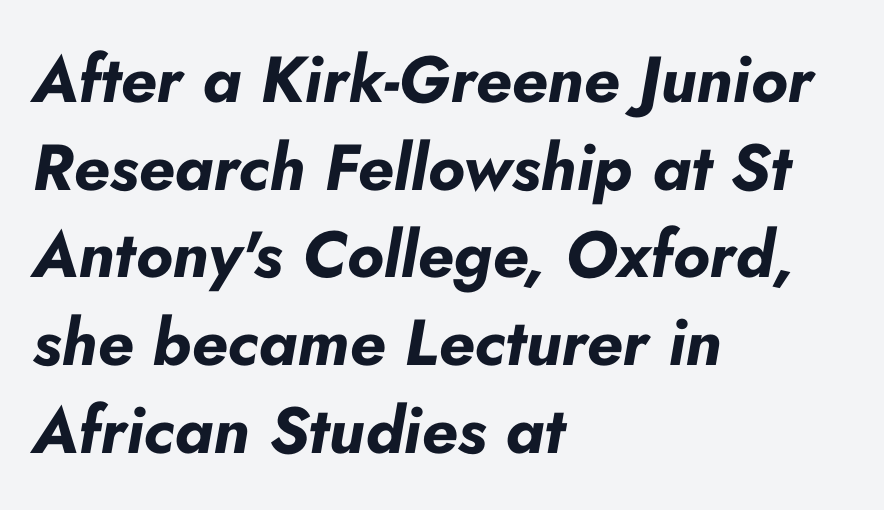
Q: Is the text bold? A: Yes.
Q: Is the text italic (slanted)? A: Yes, it leans right by about 10 degrees.
Q: Is the text underlined? A: No.
Q: How is the paragraph aligned? A: Left-aligned.
Q: Is the spacing between letters normal or unusually wide? A: Normal.
Q: Is the spacing between lines tight, normal or loose? A: Normal.
Q: Width (condensed, normal, or wide)? A: Normal.
Q: Stroke contrast? A: Low.
Q: x-height? A: Small.
Q: Monospaced? A: No.
